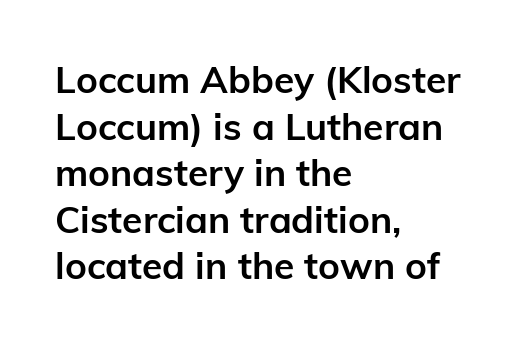
The image shows 37 px semibold sans-serif type, upright; set left-aligned, normal line spacing (1.26x), normal letter spacing, not underlined; low stroke contrast and a medium x-height.
